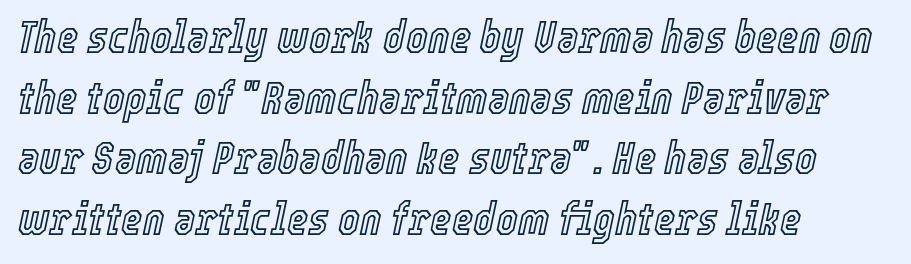
The passage shown is typed in a proportional face where columns would drift. Designer's note — italics engaged. A clean baseline with only descenders dipping below it. Line starts are locked; line ends wander. Does extra space separate the letters? No, they use regular spacing.
